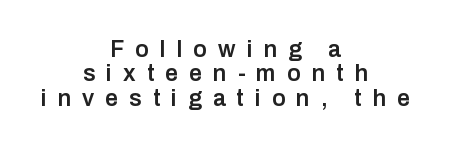
Tall strokes in this sample are plumb rather than angled. Typeset on center — no edge is straight. How would I describe the line gaps? Narrow and economical. The sample has been set in demibold, a notch under bold.
